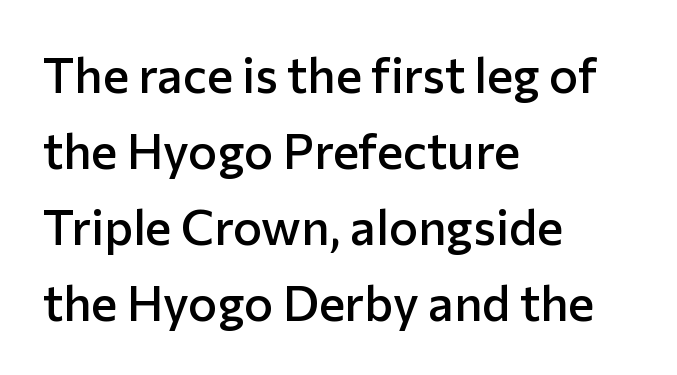
{"serif": "no", "italic": "no", "bold": "semi", "weight": "semibold", "width": "normal", "stroke_contrast": "low", "x_height": "medium", "monospaced": "no", "underline": "no", "align": "left", "line_spacing": "normal", "line_spacing_ratio": 1.55, "letter_spacing": "normal", "letter_spacing_em": 0.0, "glyph_px": 49}
